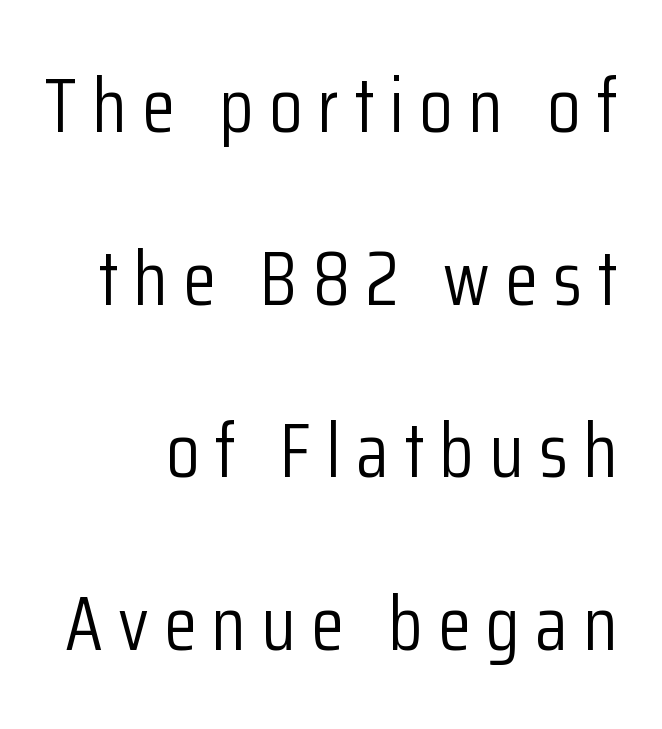
Q: Is the text bold? A: No.
Q: Is the text italic (slanted)? A: No, it is upright.
Q: Is the typeface a serif or a sans-serif typeface? A: Sans-serif.
Q: Is the text underlined? A: No.
Q: Is the spacing between letters normal or unusually wide? A: Unusually wide.
Q: Is the spacing between lines tight, normal or loose? A: Loose.
Q: Width (condensed, normal, or wide)? A: Condensed.
Q: Stroke contrast? A: Low.
Q: x-height? A: Medium.
Q: Monospaced? A: No.
